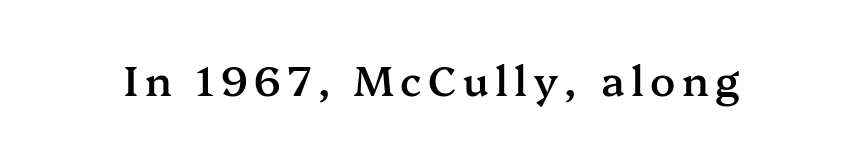
The image shows 41 px semibold serif type, upright; set not underlined; medium stroke contrast and a medium x-height.
